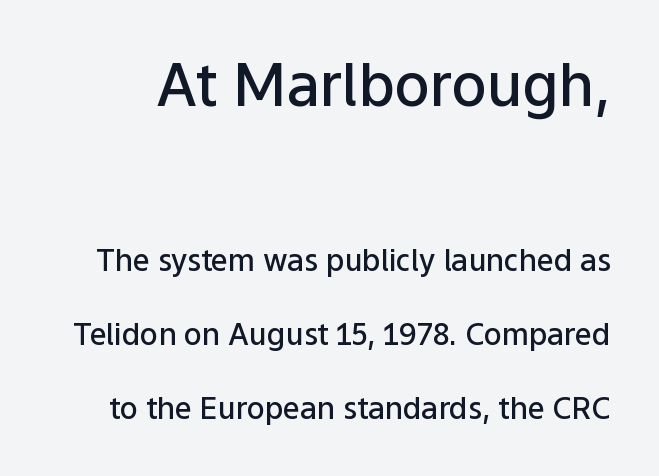
The image shows 59 px semibold sans-serif type, upright; set loose line spacing (2.47x), normal letter spacing, not underlined; the first (top) block is 1.97x larger; low stroke contrast and a medium x-height.
